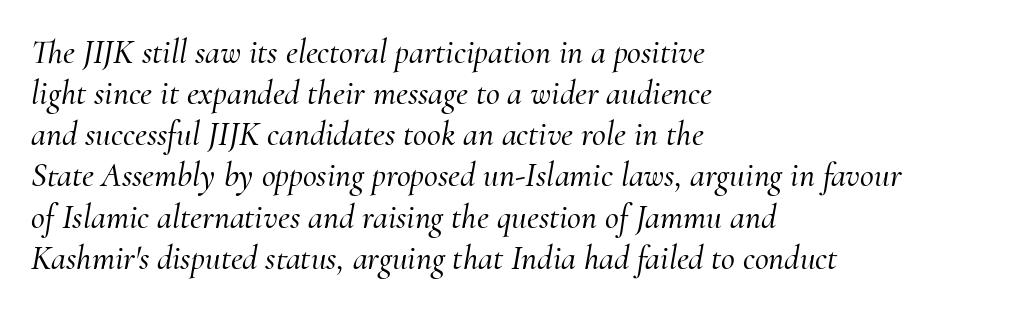
{"serif": "yes", "italic": "yes", "lean": "right", "slant_degrees": 10, "width": "normal", "stroke_contrast": "medium", "x_height": "small", "monospaced": "no", "underline": "no", "align": "left", "line_spacing_ratio": 1.21, "letter_spacing": "normal", "letter_spacing_em": 0.0, "glyph_px": 34}
